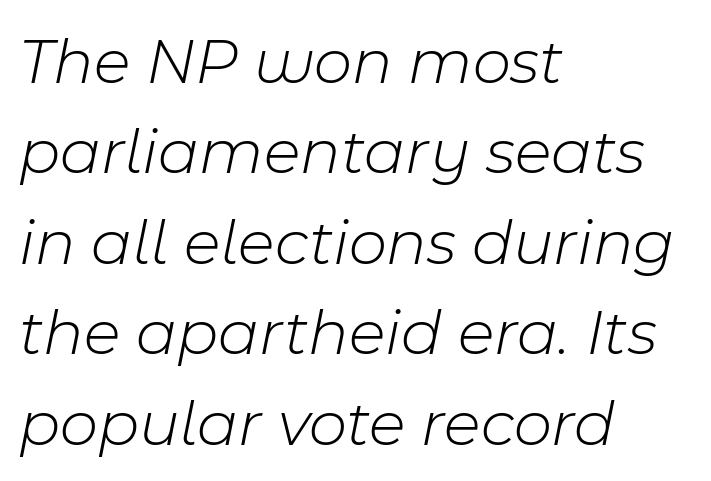
The image shows 66 px light type, italic (leaning right); set left-aligned, normal line spacing (1.37x), normal letter spacing, not underlined; low stroke contrast and a medium x-height.
